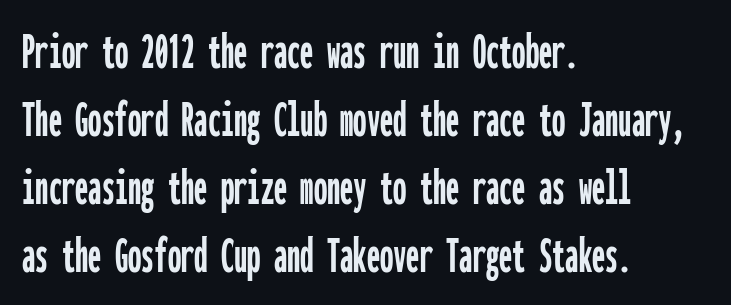
{"serif": "no", "italic": "no", "width": "condensed", "stroke_contrast": "low", "x_height": "medium", "monospaced": "yes", "underline": "no", "align": "left", "line_spacing": "normal", "line_spacing_ratio": 1.28, "letter_spacing": "normal", "letter_spacing_em": 0.0, "glyph_px": 53}
